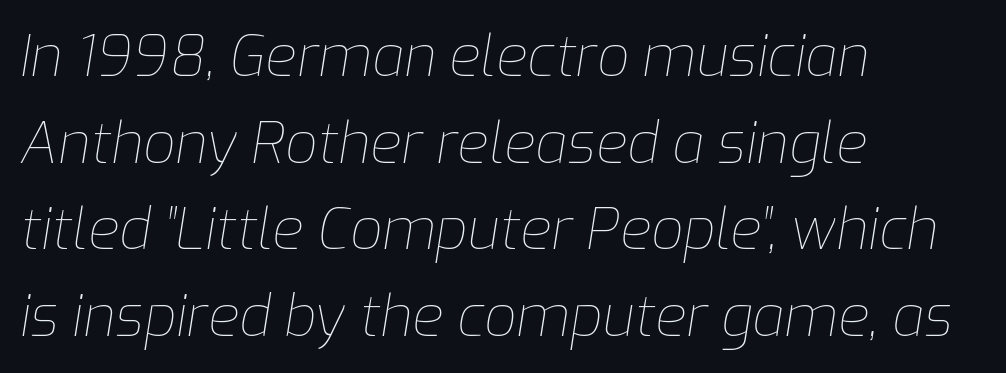
Short note: letters normally spaced. Each letter keeps its own natural width here, so spacing adapts to shape. Weight: regular or lighter. Notice how descenders clear the ascenders below comfortably — that's standard leading. Slant detected: the letters are inclined.
